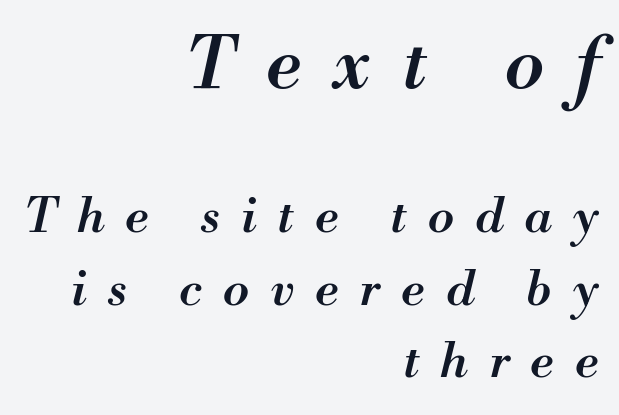
The image shows 72 px semibold type, italic (leaning right); set right-aligned, normal line spacing (1.51x), unusually wide letter spacing (+0.44 em), not underlined; the first (top) block is 1.5x larger; medium stroke contrast and a small x-height.
